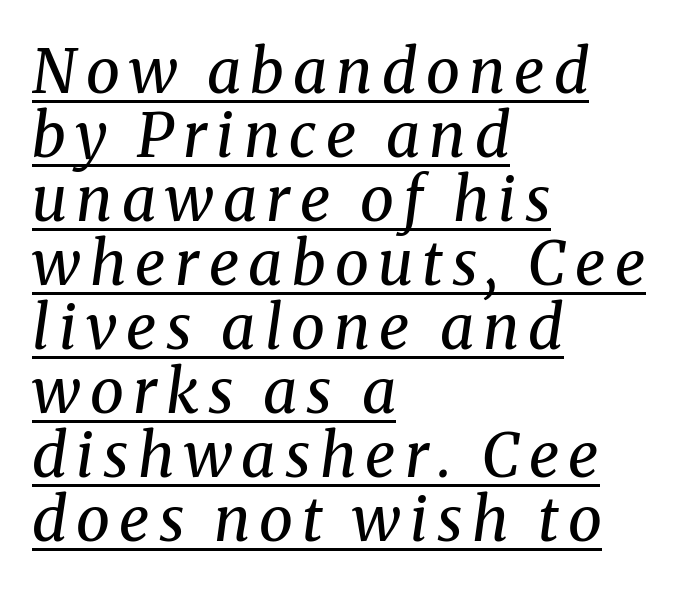
{"serif": "yes", "italic": "yes", "lean": "right", "slant_degrees": 8, "bold": "no", "weight": "regular", "width": "normal", "stroke_contrast": "medium", "x_height": "medium", "monospaced": "no", "underline": "yes", "align": "left", "line_spacing": "tight", "line_spacing_ratio": 1.05, "glyph_px": 61}
